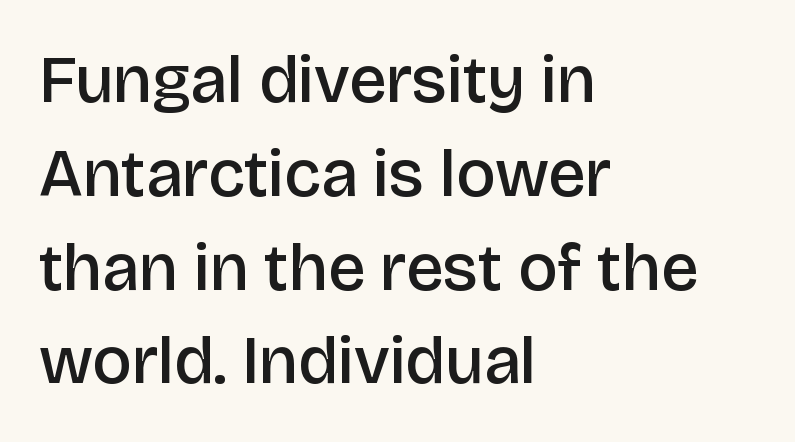
Q: Is the text bold? A: Semi-bold.
Q: Is the text italic (slanted)? A: No, it is upright.
Q: Is the typeface a serif or a sans-serif typeface? A: Sans-serif.
Q: Is the text underlined? A: No.
Q: How is the paragraph aligned? A: Left-aligned.
Q: Is the spacing between letters normal or unusually wide? A: Normal.
Q: Is the spacing between lines tight, normal or loose? A: Normal.
Q: Width (condensed, normal, or wide)? A: Normal.
Q: Stroke contrast? A: Low.
Q: x-height? A: Large.
Q: Monospaced? A: No.
